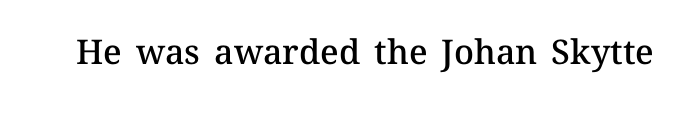
The image shows 34 px semibold type, upright; set normal letter spacing, not underlined; medium stroke contrast and a medium x-height.
